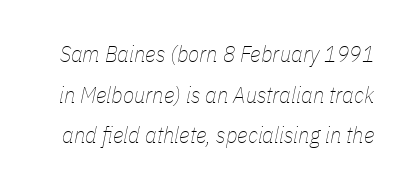
Q: Is the text bold? A: No.
Q: Is the text italic (slanted)? A: Yes, it leans right by about 11 degrees.
Q: Is the text underlined? A: No.
Q: Is the spacing between letters normal or unusually wide? A: Normal.
